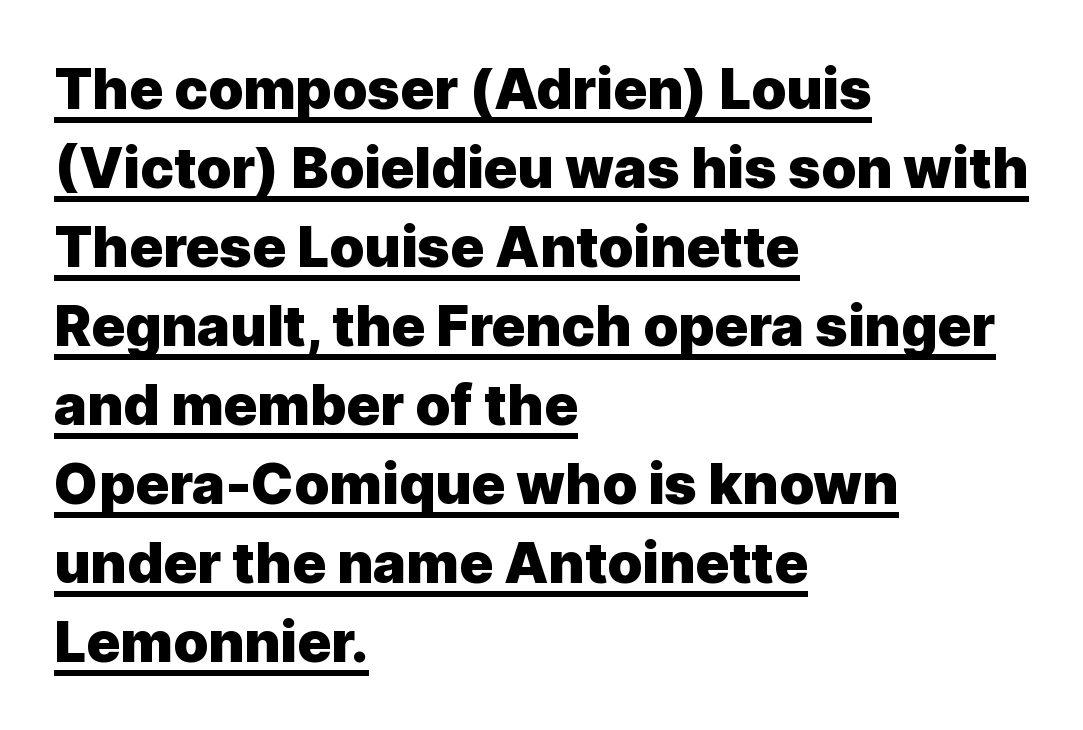
{"serif": "no", "italic": "no", "bold": "yes", "weight": "heavy", "width": "normal", "x_height": "medium", "monospaced": "no", "underline": "yes", "align": "left", "line_spacing": "normal", "line_spacing_ratio": 1.41, "letter_spacing": "normal", "letter_spacing_em": 0.0, "glyph_px": 56}
